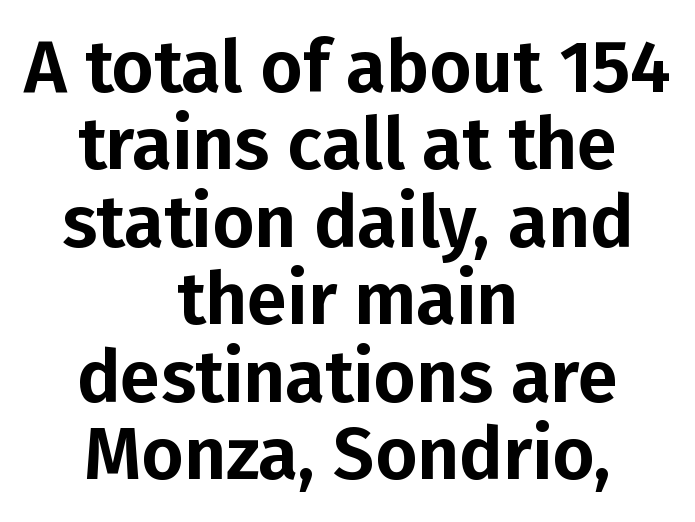
No feet cap the strokes, marking this as sans-serif type. Every character sits straight up, as roman type does. This sample has the flowing, uneven cadence of proportional lettering. The passage is arranged like a title page — every line centered.
